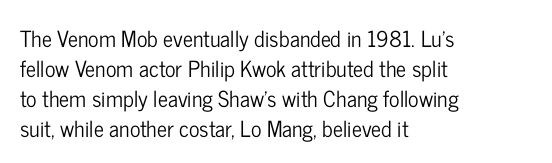
The image shows 22 px text type, upright; set left-aligned, normal line spacing (1.36x), normal letter spacing, not underlined.
